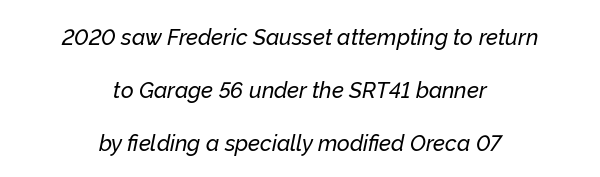
The font's italic variant was chosen for this text. Underline: absent. Horizontal bands of white between lines are thick stripes. Teacher's note: observe the equal gaps on both sides — that is centered alignment. Here the glyphs are tracked normally, forming tight word shapes.
